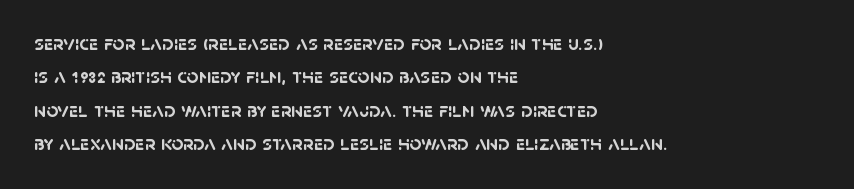
In terms of leading, this rendering sits right in the middle. Check the space under the baseline: it is left empty. What stands out about the letter spacing? Nothing — it is the standard amount. Alignment: flush left. Its strokes are broad and dark, the hallmark of bold type.
